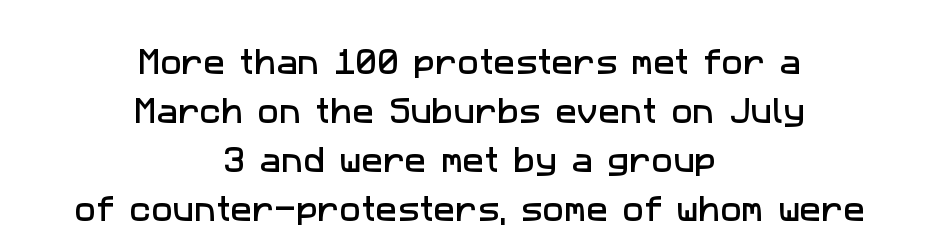
{"serif": "no", "width": "normal", "stroke_contrast": "low", "x_height": "medium", "monospaced": "no", "underline": "no", "align": "center", "line_spacing": "normal", "line_spacing_ratio": 1.69, "letter_spacing": "normal", "letter_spacing_em": 0.0, "glyph_px": 29}
